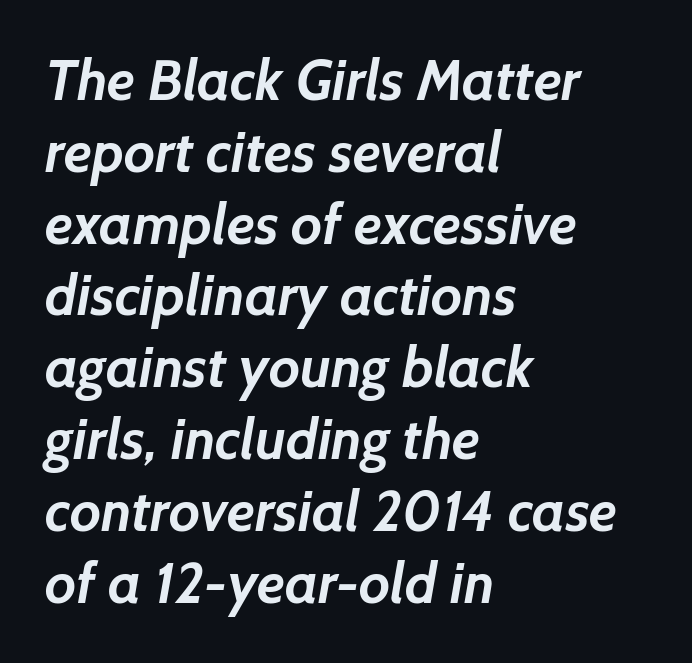
{"serif": "no", "bold": "yes", "weight": "semibold", "width": "normal", "stroke_contrast": "low", "x_height": "medium", "monospaced": "no", "underline": "no", "align": "left", "line_spacing": "normal", "line_spacing_ratio": 1.26, "letter_spacing": "normal", "letter_spacing_em": 0.0, "glyph_px": 57}
